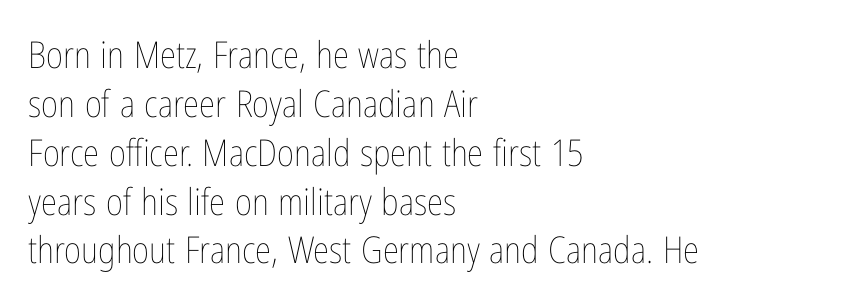
The image shows 37 px thin, condensed type, upright; set left-aligned, normal line spacing (1.32x), normal letter spacing, not underlined; low stroke contrast and a medium x-height.
